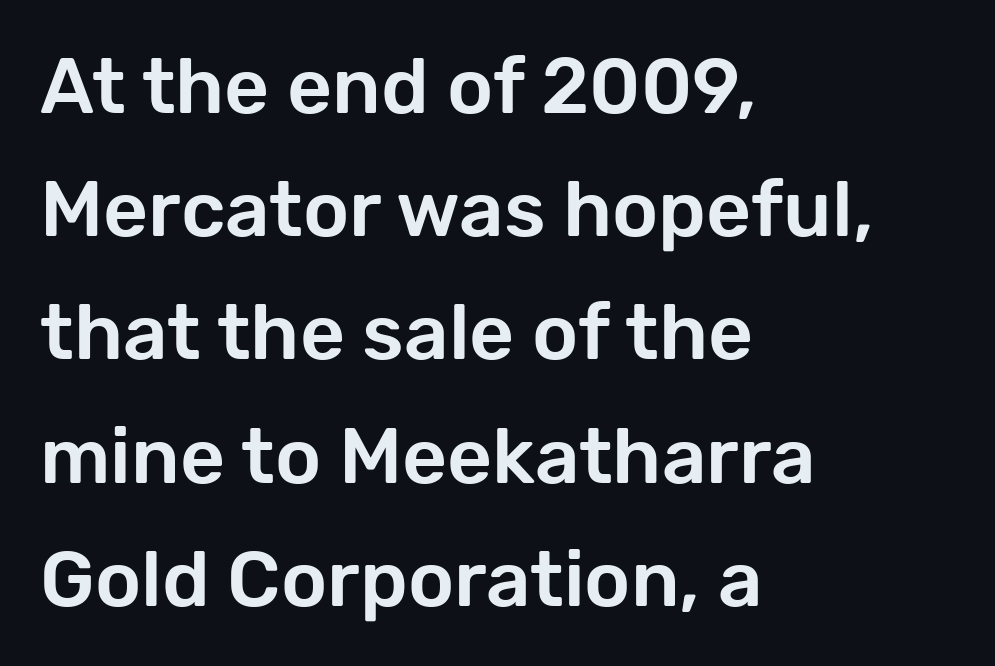
{"serif": "no", "italic": "no", "width": "normal", "stroke_contrast": "low", "x_height": "medium", "monospaced": "no", "underline": "no", "align": "left", "line_spacing": "normal", "line_spacing_ratio": 1.58, "letter_spacing": "normal", "letter_spacing_em": 0.0, "glyph_px": 78}
